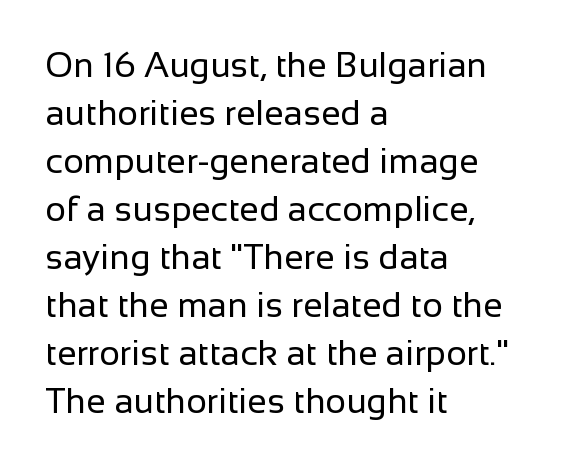
Q: Is the text bold? A: No.
Q: Is the text italic (slanted)? A: No, it is upright.
Q: Is the typeface a serif or a sans-serif typeface? A: Sans-serif.
Q: Is the text underlined? A: No.
Q: How is the paragraph aligned? A: Left-aligned.
Q: Is the spacing between letters normal or unusually wide? A: Normal.
Q: Is the spacing between lines tight, normal or loose? A: Normal.
Q: Width (condensed, normal, or wide)? A: Normal.
Q: Stroke contrast? A: Low.
Q: x-height? A: Medium.
Q: Monospaced? A: No.
